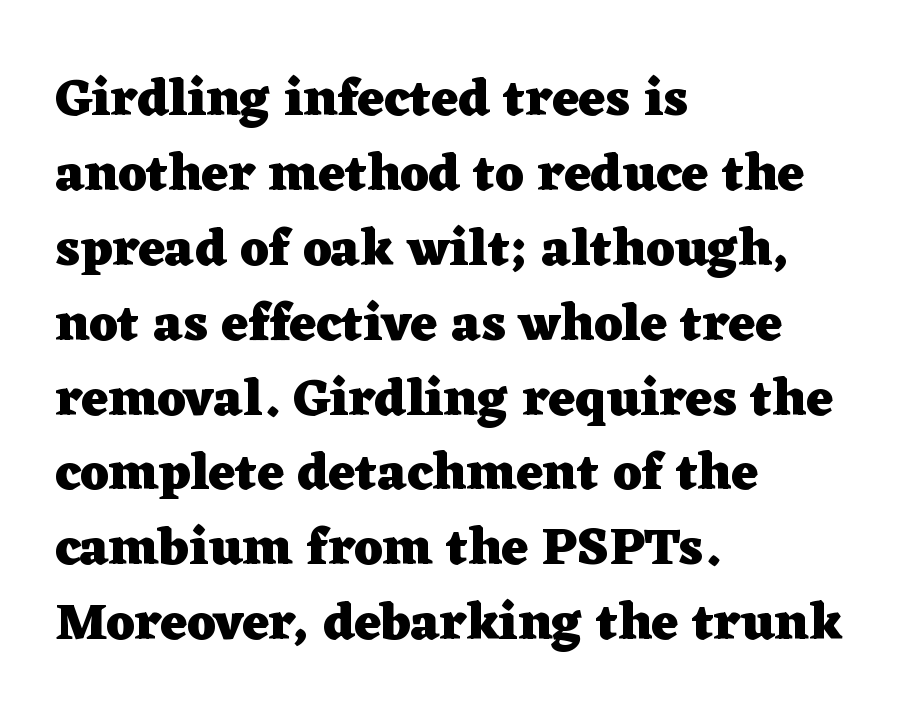
Caption: bold face, heavy strokes. Look at the bottom of the vertical strokes: they flare into serifs here. You could call the tracking neutral — neither tight nor loose. The passage shown is typed in a proportional face where columns would drift.
